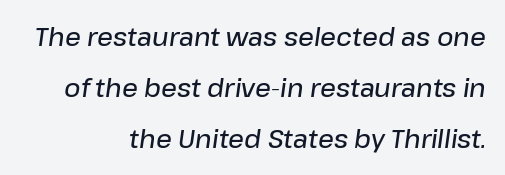
Q: Is the text bold? A: Semi-bold.
Q: Is the text italic (slanted)? A: Yes, it leans right by about 8 degrees.
Q: Is the text underlined? A: No.
Q: How is the paragraph aligned? A: Right-aligned.
Q: Is the spacing between letters normal or unusually wide? A: Normal.
Q: Is the spacing between lines tight, normal or loose? A: Loose.
